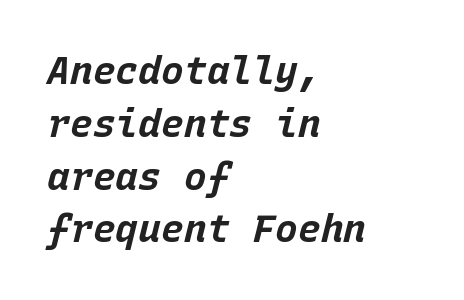
The image shows 38 px bold type, italic (leaning right), monospaced; set left-aligned, normal line spacing (1.39x), normal letter spacing, not underlined; low stroke contrast and a large x-height.
